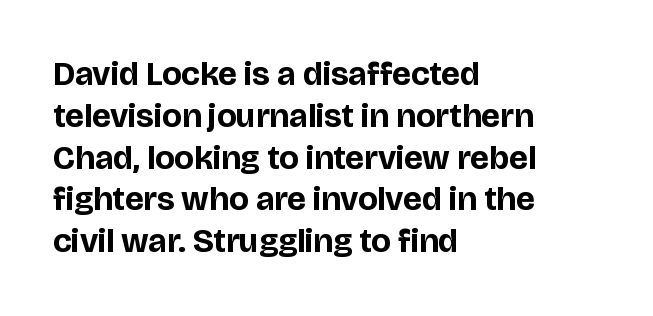
{"serif": "no", "italic": "no", "bold": "yes", "weight": "bold", "width": "normal", "stroke_contrast": "low", "x_height": "large", "monospaced": "no", "underline": "no", "align": "left", "line_spacing_ratio": 1.23, "letter_spacing": "normal", "letter_spacing_em": 0.0, "glyph_px": 34}
